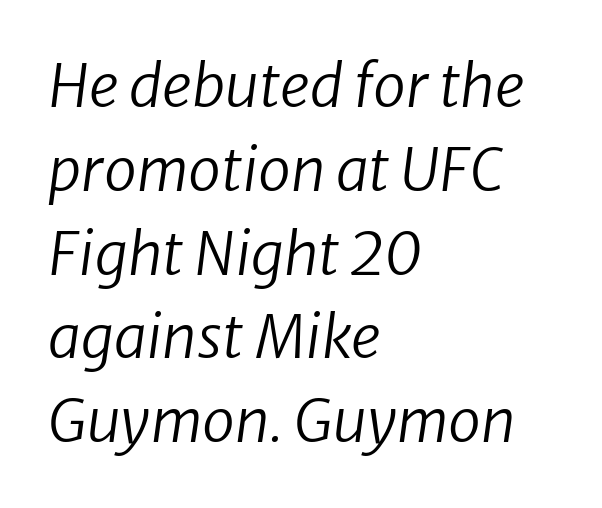
Do the characters align in a grid? No, the font is proportional. A quiet, ordinary-to-light weight characterises the typeface. Rule under the text: the space is simply empty. Does the copy run flush right? No — it runs flush left. Letterform terminals end flat and unadorned throughout the passage.
